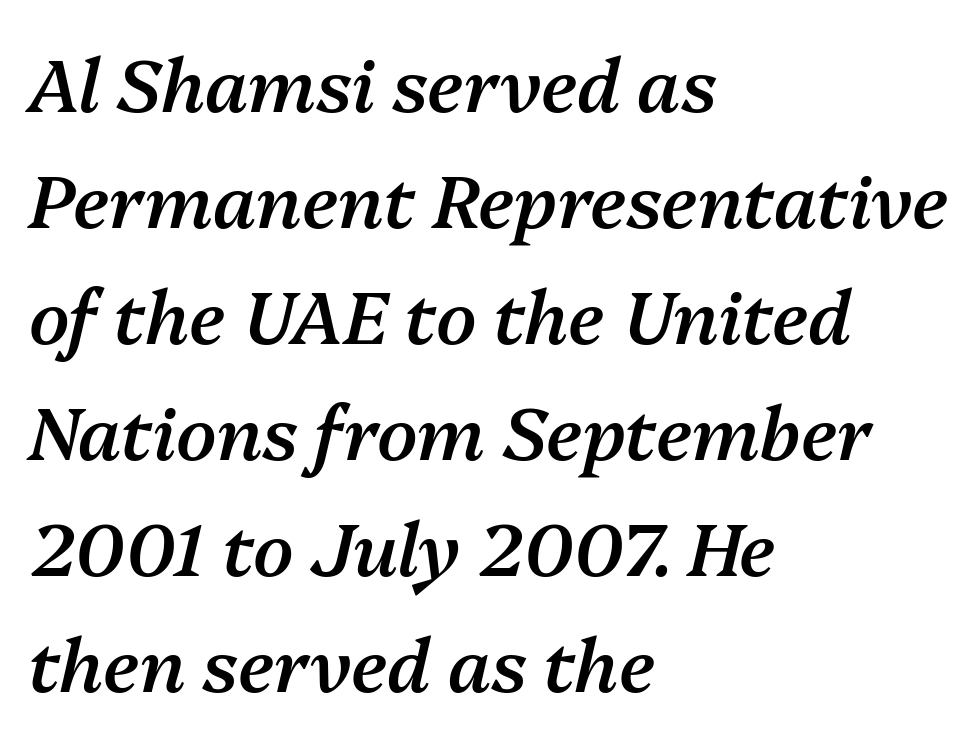
{"italic": "yes", "lean": "right", "slant_degrees": 13, "bold": "semi", "weight": "semibold", "width": "normal", "stroke_contrast": "medium", "x_height": "medium", "monospaced": "no", "underline": "no", "align": "left", "line_spacing": "normal", "line_spacing_ratio": 1.59, "letter_spacing": "normal", "letter_spacing_em": 0.0, "glyph_px": 73}
